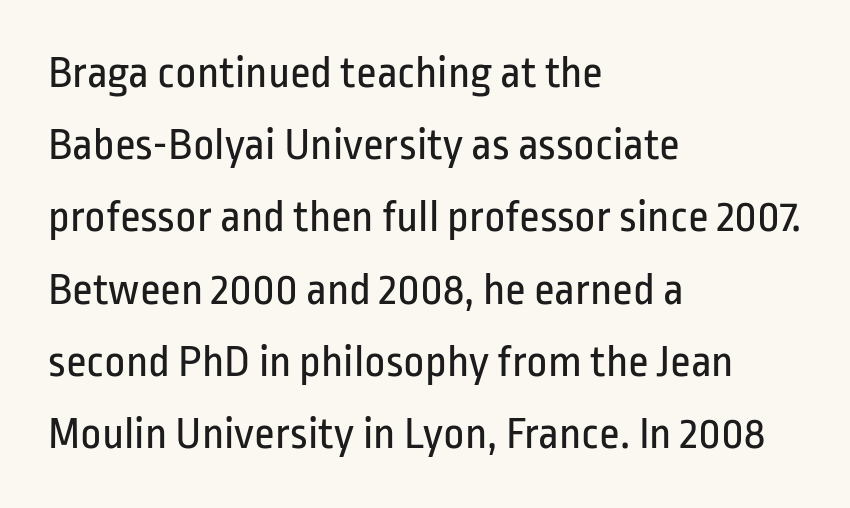
The weight would be labelled regular, book, light, or lighter still. This is roman type, the default non-slanted kind. You could not count columns in this text — the font is proportionally spaced. The glyphs are unaccompanied by any horizontal stroke below them. One glance says typical: line gaps are just what's usual. Typeset ragged right — the left edge is the straight one.
